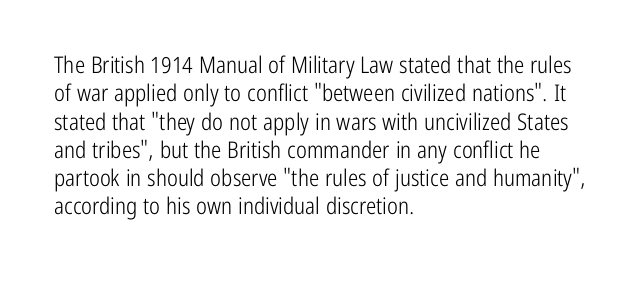
The image shows 23 px text type, upright; set left-aligned, line spacing 1.23x, normal letter spacing, not underlined.
